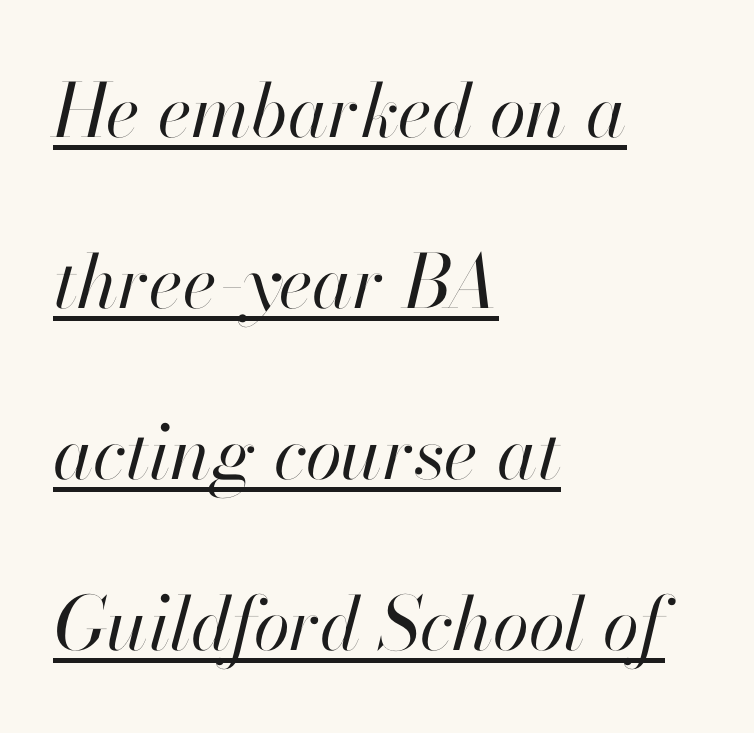
{"italic": "yes", "lean": "right", "slant_degrees": 13, "bold": "no", "weight": "regular", "width": "normal", "stroke_contrast": "high", "x_height": "small", "monospaced": "no", "underline": "yes", "align": "left", "line_spacing": "loose", "line_spacing_ratio": 2.31, "letter_spacing": "normal", "letter_spacing_em": 0.0, "glyph_px": 74}
